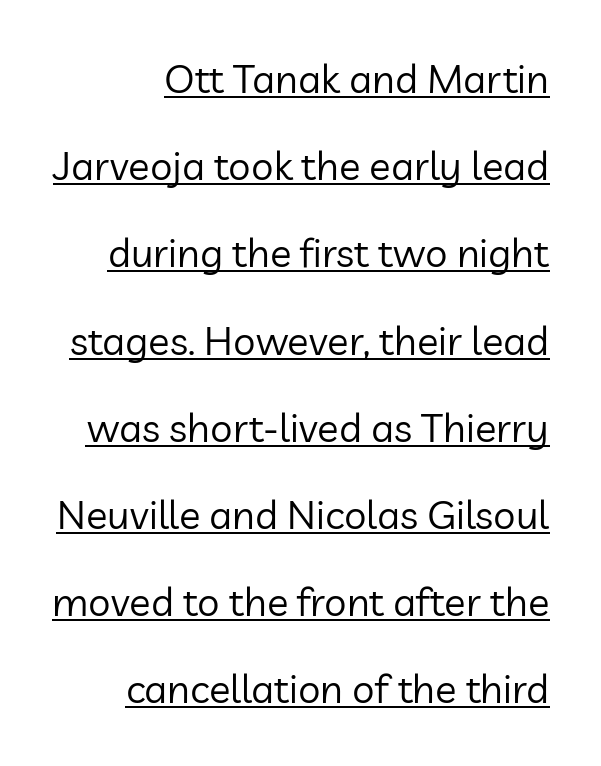
{"serif": "no", "italic": "no", "bold": "no", "weight": "regular", "width": "normal", "stroke_contrast": "low", "x_height": "medium", "monospaced": "no", "underline": "yes", "line_spacing": "loose", "line_spacing_ratio": 2.18, "letter_spacing": "normal", "letter_spacing_em": 0.0, "glyph_px": 40}
